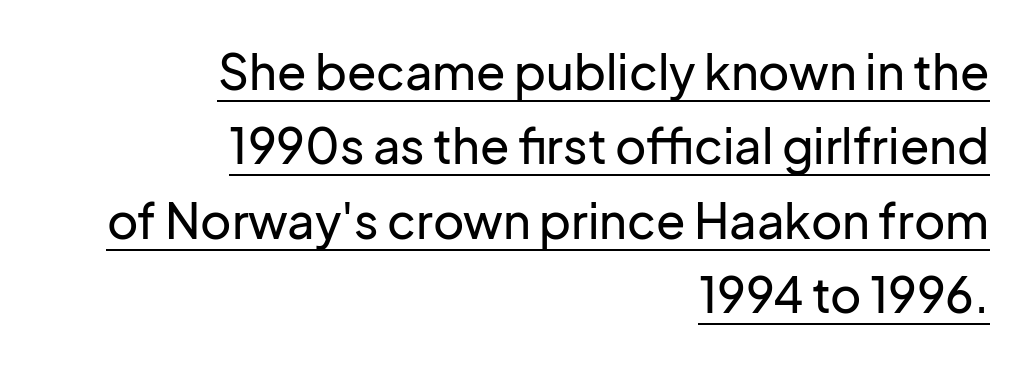
{"serif": "no", "italic": "no", "width": "normal", "stroke_contrast": "low", "x_height": "medium", "monospaced": "no", "underline": "yes", "align": "right", "line_spacing": "normal", "line_spacing_ratio": 1.55, "letter_spacing": "normal", "letter_spacing_em": 0.0, "glyph_px": 48}
